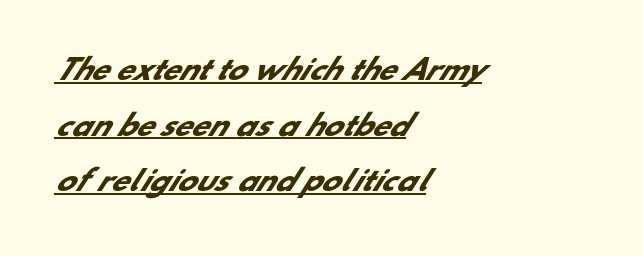
Proportional: the letters do not fall into vertical columns. This block would shrink considerably if given ordinary leading; it's expanded now. In terms of letterspacing, this is plain default setting. Notice how a bar underscores the lettering throughout.
